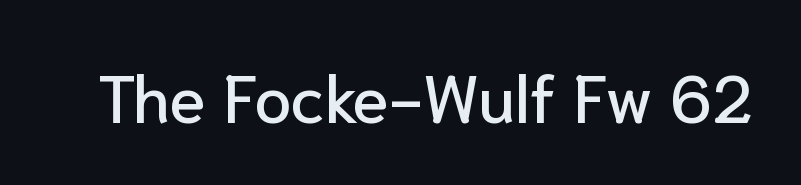
Each letter's strokes conclude bluntly, with no projecting serifs. Note the varied advance widths — an 'i' is clearly narrower than an 'm'. The rendering keeps characters at their native spacing. The space beneath each line is pristine and unruled.
